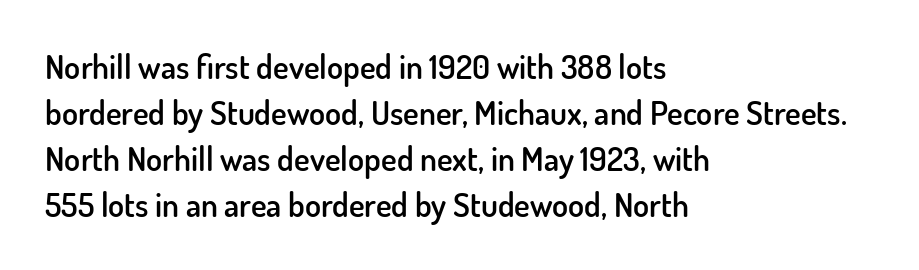
Q: Is the text bold? A: Semi-bold.
Q: Is the text italic (slanted)? A: No, it is upright.
Q: Is the typeface a serif or a sans-serif typeface? A: Sans-serif.
Q: Is the text underlined? A: No.
Q: How is the paragraph aligned? A: Left-aligned.
Q: Is the spacing between letters normal or unusually wide? A: Normal.
Q: Is the spacing between lines tight, normal or loose? A: Normal.
Q: Width (condensed, normal, or wide)? A: Normal.
Q: Stroke contrast? A: Low.
Q: x-height? A: Small.
Q: Monospaced? A: No.
